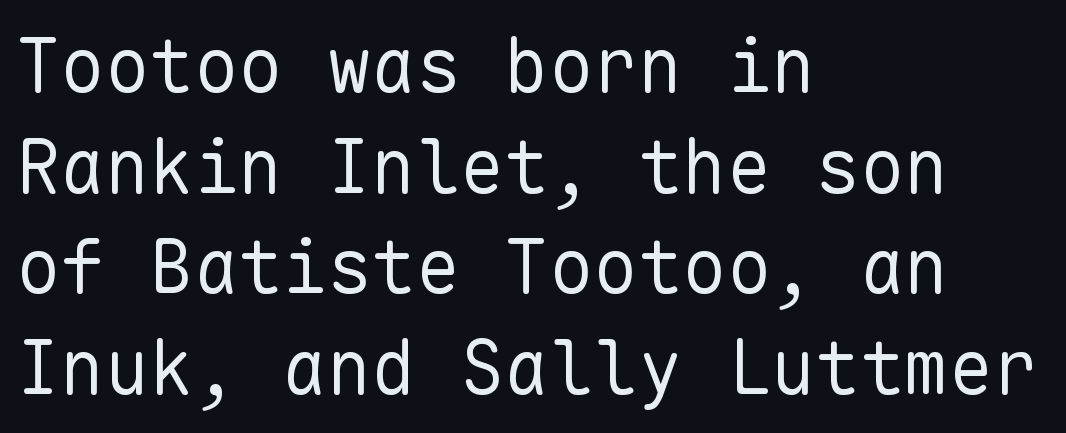
Q: Is the text bold? A: No.
Q: Is the text italic (slanted)? A: No, it is upright.
Q: Is the typeface a serif or a sans-serif typeface? A: Sans-serif.
Q: Is the text underlined? A: No.
Q: How is the paragraph aligned? A: Left-aligned.
Q: Is the spacing between letters normal or unusually wide? A: Normal.
Q: Is the spacing between lines tight, normal or loose? A: Normal.
Q: Width (condensed, normal, or wide)? A: Normal.
Q: Stroke contrast? A: Low.
Q: x-height? A: Medium.
Q: Monospaced? A: Yes.
